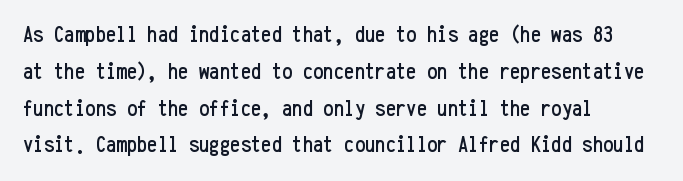
Every character sits straight up, as roman type does. Where is the straight margin? On the left. The rendering uses a moderate line-height, typical for paragraphs. Just letters on the line, the space beneath them empty. Compared with typical body copy, the letter spacing here is the same.
